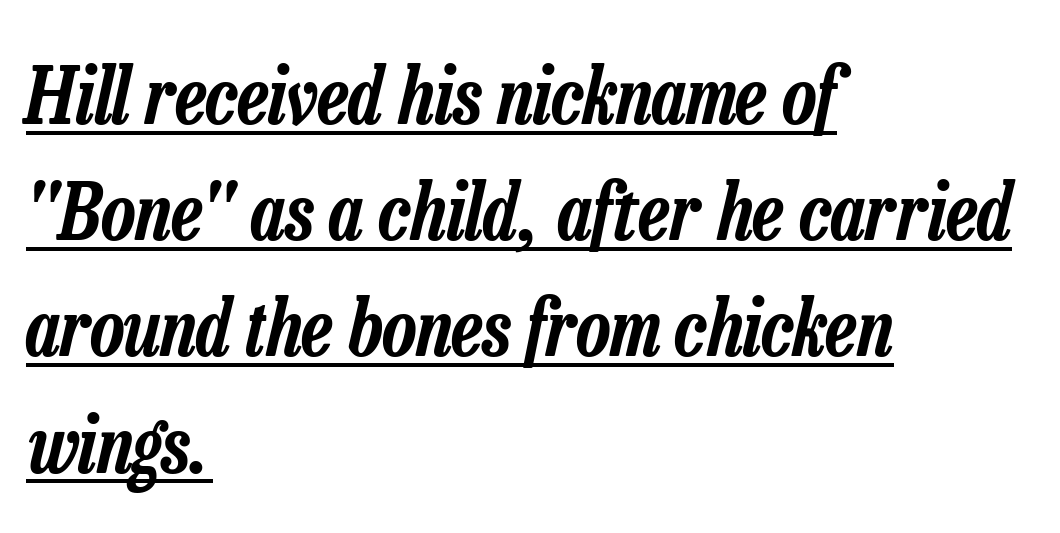
The rag falls on the right side of this text block. Default kerning and tracking; the words read as compact shapes. Italic? Definitely — the glyphs are oblique. The passage shown is underscored from start to finish.
